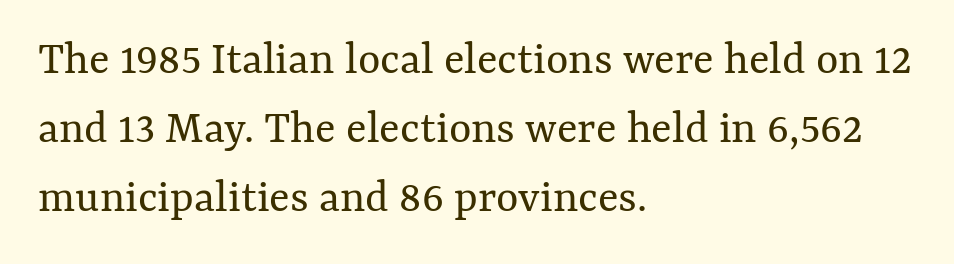
{"italic": "no", "bold": "no", "weight": "regular", "width": "normal", "stroke_contrast": "medium", "x_height": "medium", "monospaced": "no", "underline": "no", "align": "left", "line_spacing": "normal", "line_spacing_ratio": 1.44, "letter_spacing": "normal", "letter_spacing_em": 0.0, "glyph_px": 48}
